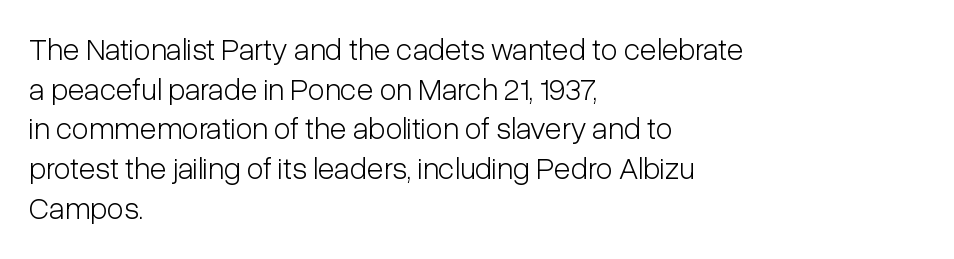
These lines keep a tight, regular rhythm from letter to letter. Compared with a centered layout, this one pins lines to the left instead. Is the stroke heavy? The answer is a plain regular-or-lighter. Notice how the stems are strictly vertical — no italics here. Think of a printed novel: that variable character pitch is what you see here.
